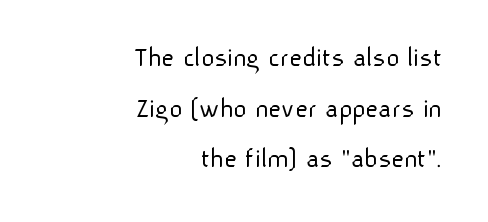
The letters advance in unequal steps, a hallmark of proportional type. The lettering holds an erect, upright posture throughout. The font sits on the lighter half of the weight spectrum, regular included. The horizontal fit of the characters is conventional and even. Notice how the passage keeps a crisp vertical edge on the right only. Nope, no serifs anywhere on these letters.
